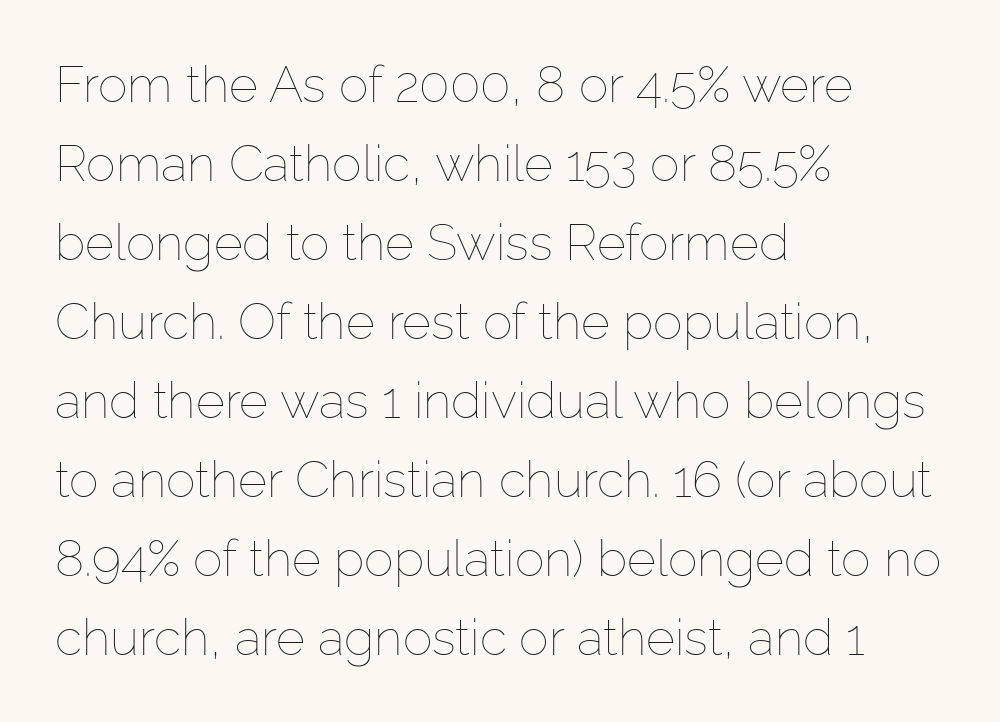
Q: Is the text bold? A: No.
Q: Is the text italic (slanted)? A: No, it is upright.
Q: Is the text underlined? A: No.
Q: How is the paragraph aligned? A: Left-aligned.
Q: Is the spacing between letters normal or unusually wide? A: Normal.
Q: Is the spacing between lines tight, normal or loose? A: Normal.
Q: Width (condensed, normal, or wide)? A: Normal.
Q: Stroke contrast? A: Low.
Q: x-height? A: Medium.
Q: Monospaced? A: No.
